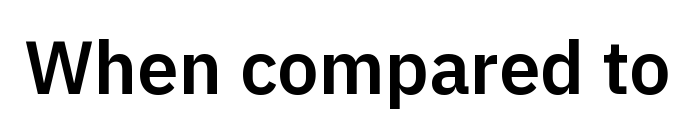
Q: Is the text italic (slanted)? A: No, it is upright.
Q: Is the typeface a serif or a sans-serif typeface? A: Sans-serif.
Q: Is the text underlined? A: No.
Q: Is the spacing between letters normal or unusually wide? A: Normal.
Q: Width (condensed, normal, or wide)? A: Normal.
Q: Stroke contrast? A: Low.
Q: x-height? A: Medium.
Q: Monospaced? A: No.
